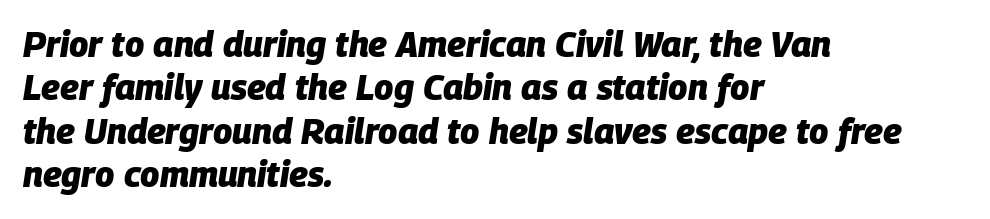
Q: Is the text bold? A: Yes.
Q: Is the text italic (slanted)? A: Yes, it leans right by about 9 degrees.
Q: Is the text underlined? A: No.
Q: How is the paragraph aligned? A: Left-aligned.
Q: Is the spacing between letters normal or unusually wide? A: Normal.
Q: Width (condensed, normal, or wide)? A: Normal.
Q: Stroke contrast? A: Low.
Q: x-height? A: Large.
Q: Monospaced? A: No.
